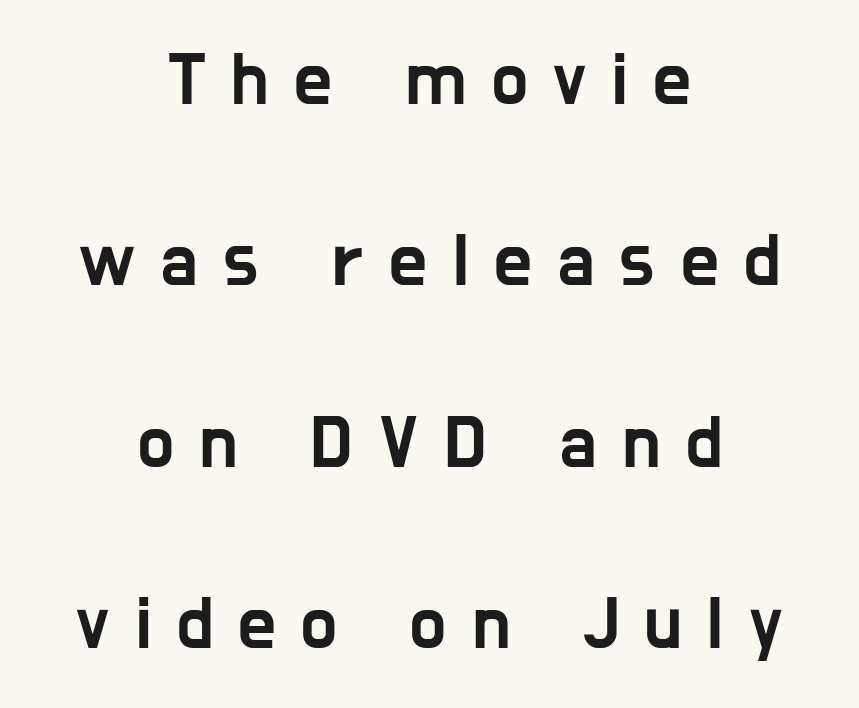
{"serif": "no", "italic": "no", "width": "condensed", "stroke_contrast": "low", "x_height": "medium", "monospaced": "no", "underline": "no", "align": "center", "line_spacing": "loose", "line_spacing_ratio": 2.42, "letter_spacing": "wide", "letter_spacing_em": 0.34, "glyph_px": 75}
